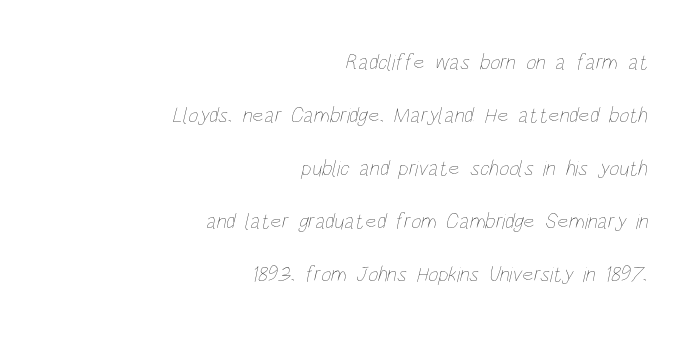
Type without underlining. Does extra space separate the letters? No, they use regular spacing. Is the stroke heavy? The answer is a plain regular-or-lighter. If you measured baseline to baseline, you'd find a long distance.
